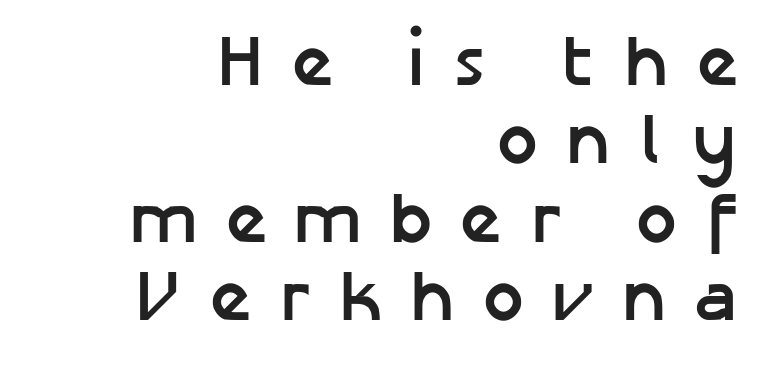
{"serif": "no", "italic": "no", "bold": "yes", "weight": "semibold", "width": "normal", "stroke_contrast": "low", "x_height": "medium", "monospaced": "no", "underline": "no", "align": "right", "line_spacing": "tight", "line_spacing_ratio": 1.09, "letter_spacing": "wide", "letter_spacing_em": 0.39, "glyph_px": 72}
